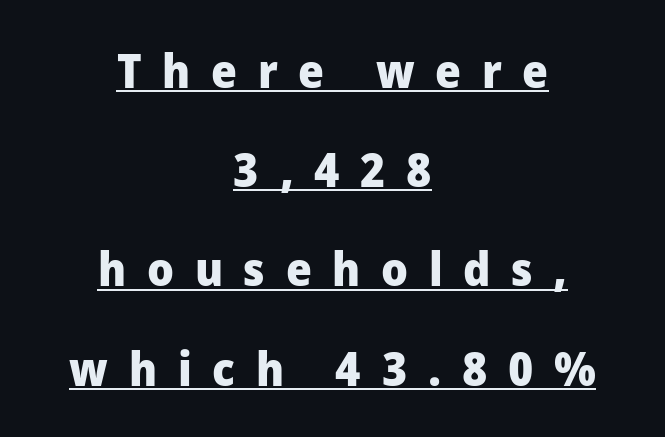
Thick stems and heavy bowls — unmistakably bold. Is there an underline? Yes — a line sits under the letters. The letters stand straight up with perfectly vertical stems. Compared with a flush-left layout, this one balances lines on the center instead. Leading: increased. Caption: expanded tracking, letters set apart.
